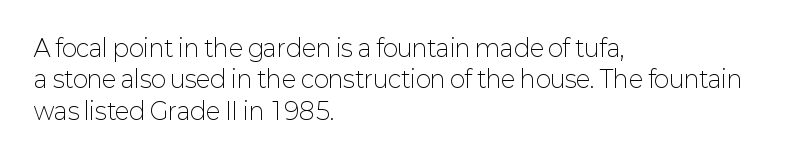
Q: Is the text bold? A: No.
Q: Is the text italic (slanted)? A: No, it is upright.
Q: Is the text underlined? A: No.
Q: How is the paragraph aligned? A: Left-aligned.
Q: Is the spacing between letters normal or unusually wide? A: Normal.
Q: Is the spacing between lines tight, normal or loose? A: Normal.
